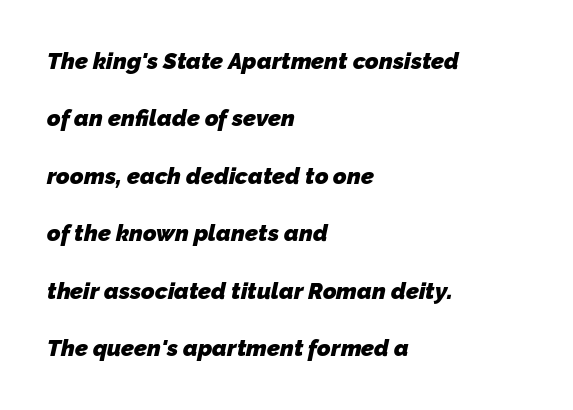
{"bold": "yes", "underline": "no", "align": "left", "line_spacing": "loose", "line_spacing_ratio": 2.5, "letter_spacing": "normal", "letter_spacing_em": 0.0, "glyph_px": 23}
